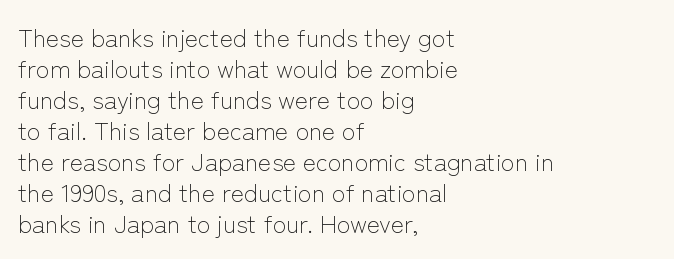
A light-to-regular cut is what we see here. Clear beneath every line of the passage. Vertical strokes here are truly vertical. The passage shown has conventional tracking throughout. Leftover space on each line is placed entirely after the last word.
